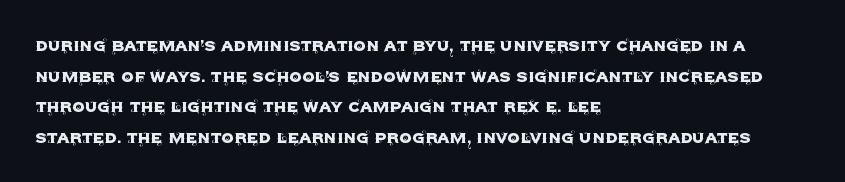
Q: Is the text italic (slanted)? A: No, it is upright.
Q: Is the text underlined? A: No.
Q: How is the paragraph aligned? A: Left-aligned.
Q: Is the spacing between letters normal or unusually wide? A: Normal.
Q: Is the spacing between lines tight, normal or loose? A: Normal.
